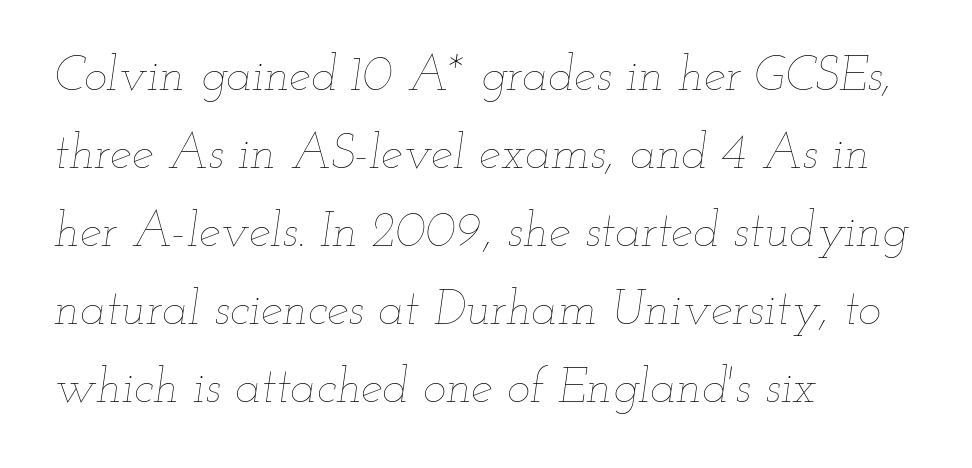
Each word holds together tightly as a unit, with standard inter-letter gaps. Character widths vary here, with narrow letters taking less room than wide ones. The passage shown is not underscored anywhere. The text block is weighted toward the left margin, trailing off unevenly rightward.
